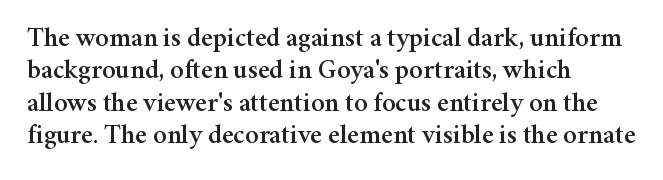
Q: Is the text italic (slanted)? A: No, it is upright.
Q: Is the text underlined? A: No.
Q: How is the paragraph aligned? A: Left-aligned.
Q: Is the spacing between letters normal or unusually wide? A: Normal.
